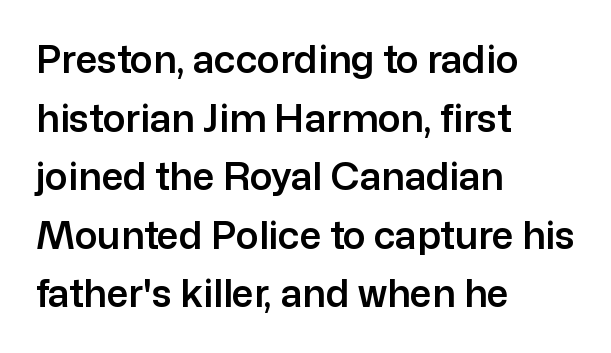
The image shows 38 px sans-serif type, upright; set left-aligned, normal line spacing (1.54x), normal letter spacing, not underlined; low stroke contrast and a medium x-height.
